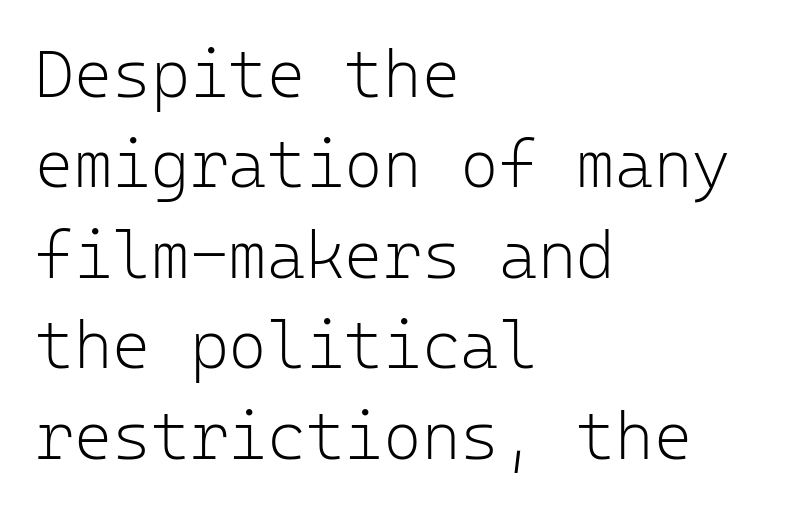
Reading down the block, your eye returns to a fixed left position each line. The typesetting does not lean heavy: it is not bold. This sample has the even, mechanical cadence of fixed-width lettering. Unmarked baselines from the first word to the last. Here the glyphs are tracked normally, forming tight word shapes.
